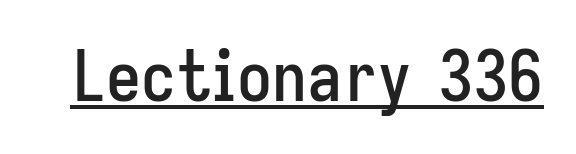
The letters advance in unequal steps, a hallmark of proportional type. Quick note: underline on. Words appear dense and cohesive because spacing is normal. The type family on display is of the sans-serif kind. A typesetter would mark this as roman, not italic.
